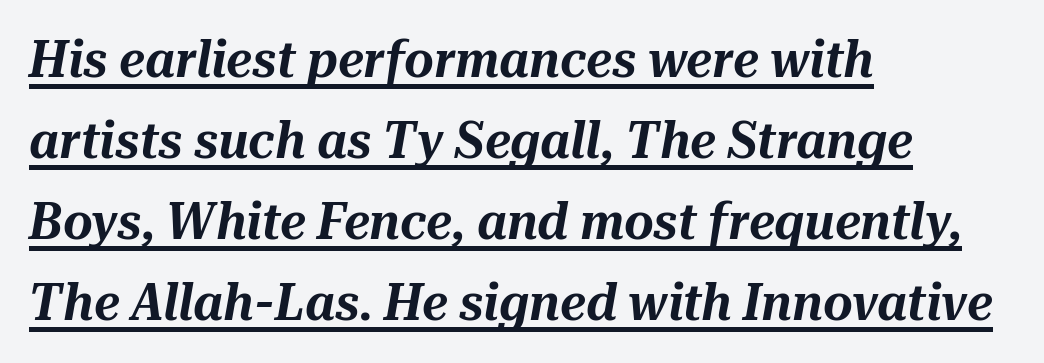
{"italic": "yes", "lean": "right", "slant_degrees": 10, "width": "normal", "stroke_contrast": "medium", "x_height": "medium", "monospaced": "no", "underline": "yes", "align": "left", "line_spacing": "normal", "line_spacing_ratio": 1.59, "letter_spacing": "normal", "letter_spacing_em": 0.0, "glyph_px": 51}
